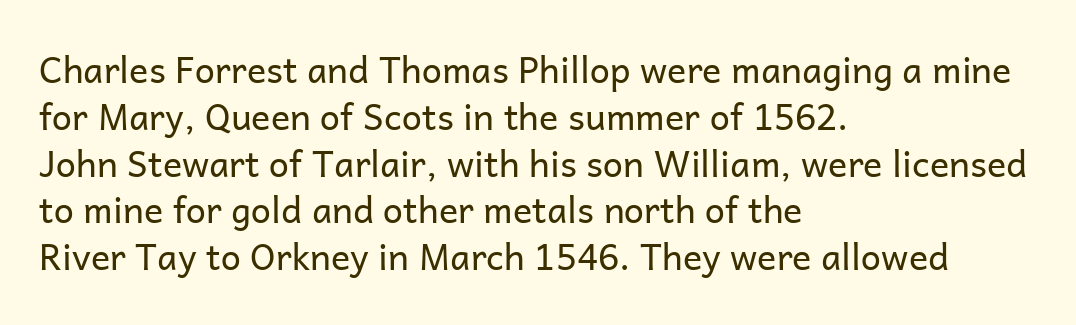
Q: Is the text bold? A: No.
Q: Is the text italic (slanted)? A: No, it is upright.
Q: Is the typeface a serif or a sans-serif typeface? A: Sans-serif.
Q: Is the text underlined? A: No.
Q: How is the paragraph aligned? A: Left-aligned.
Q: Is the spacing between letters normal or unusually wide? A: Normal.
Q: Is the spacing between lines tight, normal or loose? A: Normal.
Q: Width (condensed, normal, or wide)? A: Normal.
Q: Stroke contrast? A: Low.
Q: x-height? A: Medium.
Q: Monospaced? A: No.
